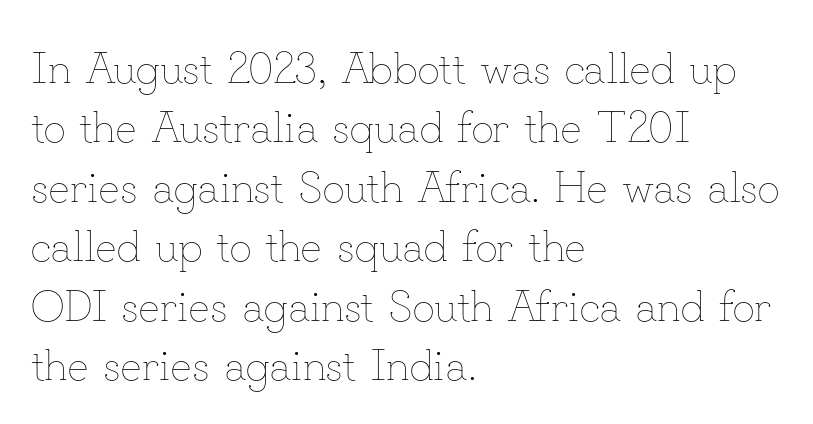
Q: Is the text bold? A: No.
Q: Is the text italic (slanted)? A: No, it is upright.
Q: Is the text underlined? A: No.
Q: How is the paragraph aligned? A: Left-aligned.
Q: Is the spacing between letters normal or unusually wide? A: Normal.
Q: Is the spacing between lines tight, normal or loose? A: Normal.
Q: Width (condensed, normal, or wide)? A: Normal.
Q: Stroke contrast? A: Low.
Q: x-height? A: Small.
Q: Monospaced? A: No.
